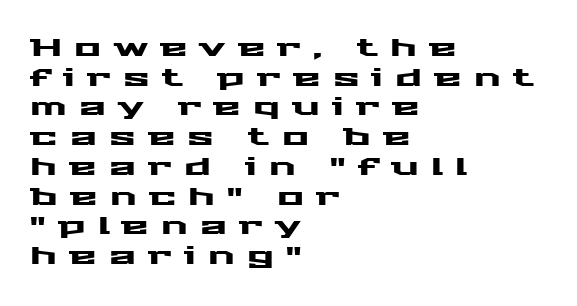
{"italic": "no", "underline": "no", "align": "left", "line_spacing_ratio": 1.19, "letter_spacing": "wide", "letter_spacing_em": 0.49, "glyph_px": 25}
